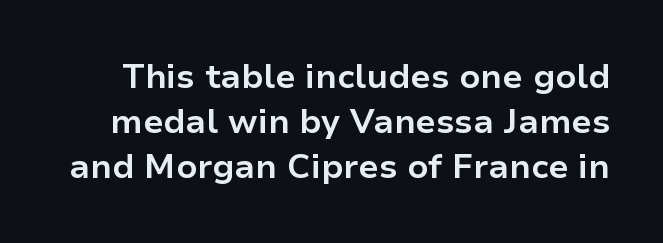
Check under the words: just untouched page. Reading down the column, the eye jumps a familiar distance to each next line. The lettering stays uniformly vertical, giving the passage a roman look. You could not count columns in this text — the font is proportionally spaced.
